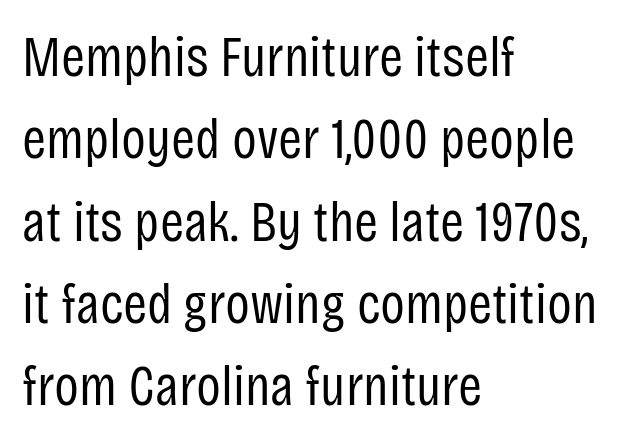
Q: Is the text bold? A: No.
Q: Is the text italic (slanted)? A: No, it is upright.
Q: Is the typeface a serif or a sans-serif typeface? A: Sans-serif.
Q: Is the text underlined? A: No.
Q: How is the paragraph aligned? A: Left-aligned.
Q: Is the spacing between letters normal or unusually wide? A: Normal.
Q: Is the spacing between lines tight, normal or loose? A: Normal.
Q: Width (condensed, normal, or wide)? A: Condensed.
Q: Stroke contrast? A: Low.
Q: x-height? A: Large.
Q: Monospaced? A: No.
